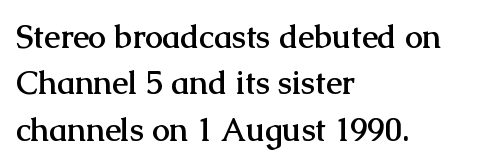
The image shows 32 px semibold serif type, upright; set left-aligned, normal line spacing (1.45x), normal letter spacing, not underlined; medium stroke contrast and a medium x-height.
